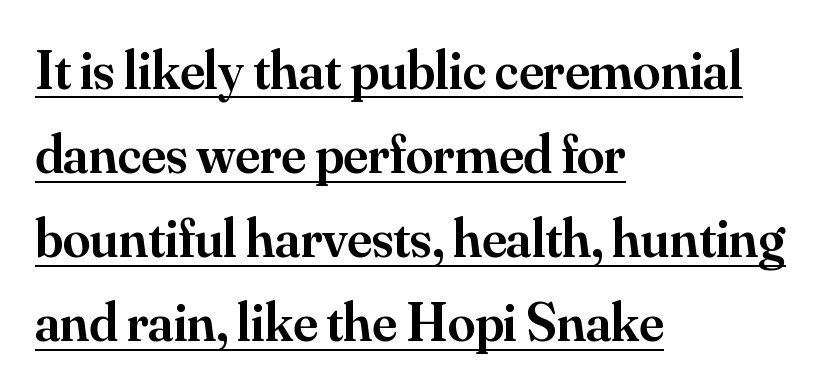
{"serif": "yes", "italic": "no", "bold": "semi", "weight": "semibold", "width": "normal", "stroke_contrast": "medium", "x_height": "small", "monospaced": "no", "underline": "yes", "align": "left", "line_spacing": "normal", "line_spacing_ratio": 1.53, "letter_spacing": "normal", "letter_spacing_em": 0.0, "glyph_px": 55}
